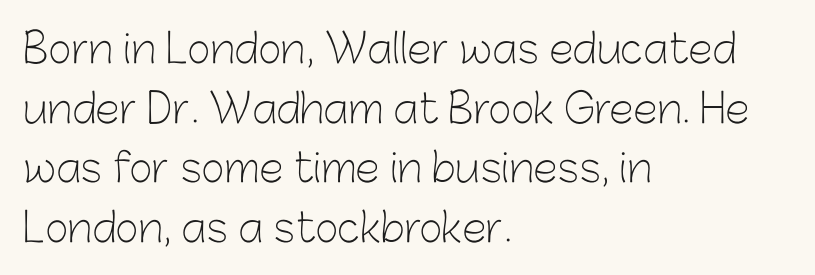
The image shows 40 px light sans-serif type, upright; set left-aligned, normal line spacing (1.49x), normal letter spacing, not underlined; low stroke contrast and a medium x-height.
